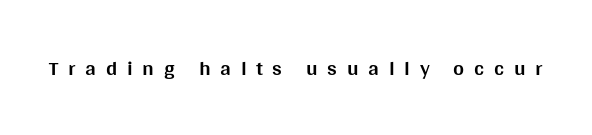
Q: Is the text bold? A: Yes.
Q: Is the text italic (slanted)? A: No, it is upright.
Q: Is the text underlined? A: No.
Q: Is the spacing between letters normal or unusually wide? A: Unusually wide.
